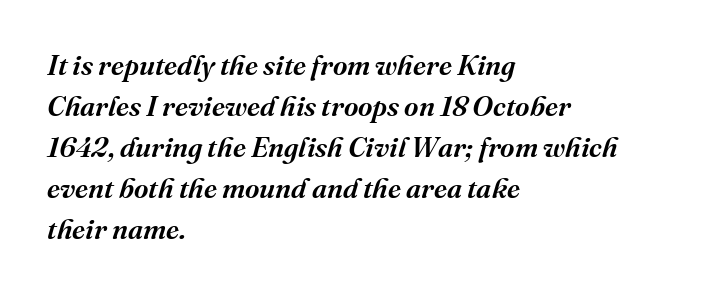
Rule under the text: the space is simply empty. Small tapered or slab feet sit at the stroke ends, so this counts as serif. The typography opts for an oblique posture over an upright one. A classic flush-left, rag-right setting is used for this passage. The designer left line spacing at the default.
